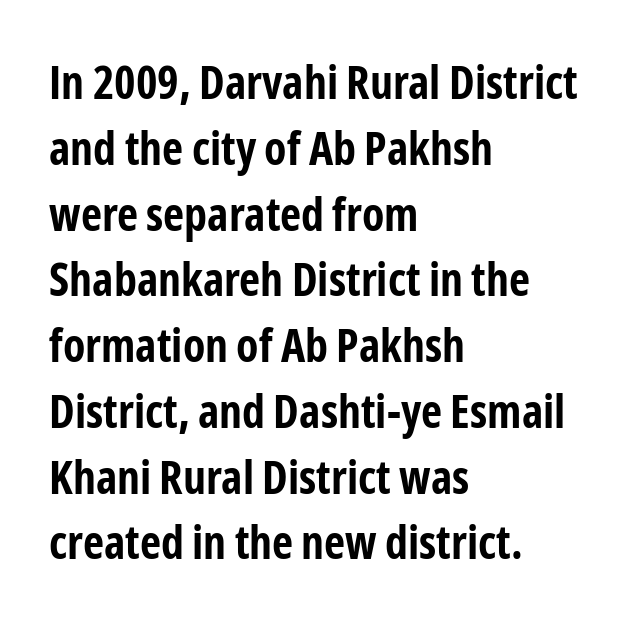
The image shows 46 px bold, condensed sans-serif type, upright; set left-aligned, normal line spacing (1.43x), normal letter spacing, not underlined; low stroke contrast and a medium x-height.
